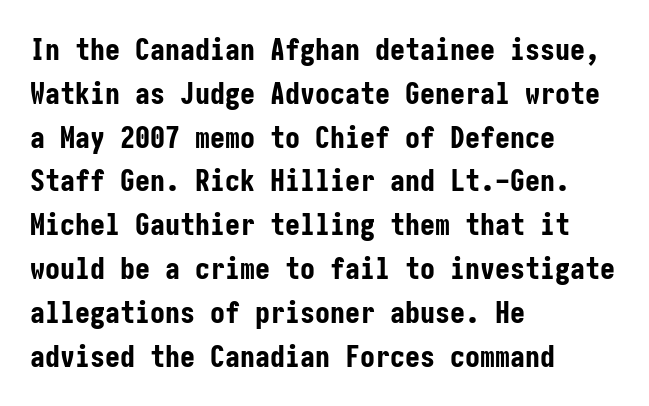
{"serif": "no", "italic": "no", "bold": "yes", "weight": "bold", "width": "condensed", "stroke_contrast": "low", "x_height": "medium", "underline": "no", "align": "left", "line_spacing": "normal", "line_spacing_ratio": 1.46, "letter_spacing": "normal", "letter_spacing_em": 0.0, "glyph_px": 30}
